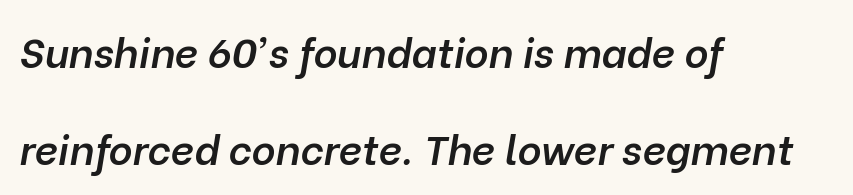
Q: Is the text bold? A: Semi-bold.
Q: Is the text italic (slanted)? A: Yes, it leans right by about 10 degrees.
Q: Is the text underlined? A: No.
Q: How is the paragraph aligned? A: Left-aligned.
Q: Is the spacing between letters normal or unusually wide? A: Normal.
Q: Is the spacing between lines tight, normal or loose? A: Loose.
Q: Width (condensed, normal, or wide)? A: Normal.
Q: Stroke contrast? A: Low.
Q: x-height? A: Medium.
Q: Monospaced? A: No.
